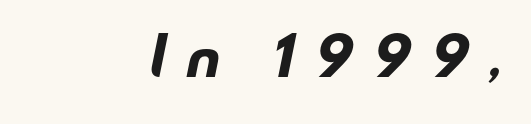
Think of a printed novel: that variable character pitch is what you see here. Look at the tracking — it's clearly loosened, letters drifting apart. The passage shown is typeset with a sans-serif family. A clean baseline with only descenders dipping below it. Thick stems and heavy bowls — unmistakably bold.
